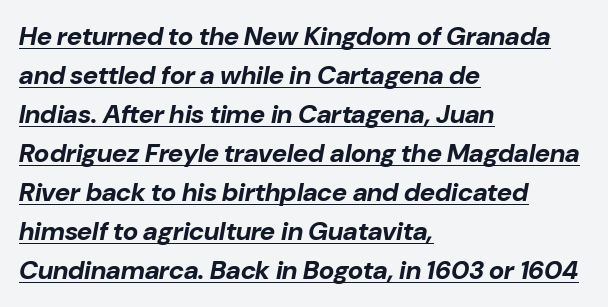
{"italic": "yes", "lean": "right", "slant_degrees": 10, "bold": "yes", "underline": "yes", "align": "left", "line_spacing": "normal", "line_spacing_ratio": 1.5, "letter_spacing": "normal", "letter_spacing_em": 0.0, "glyph_px": 26}
